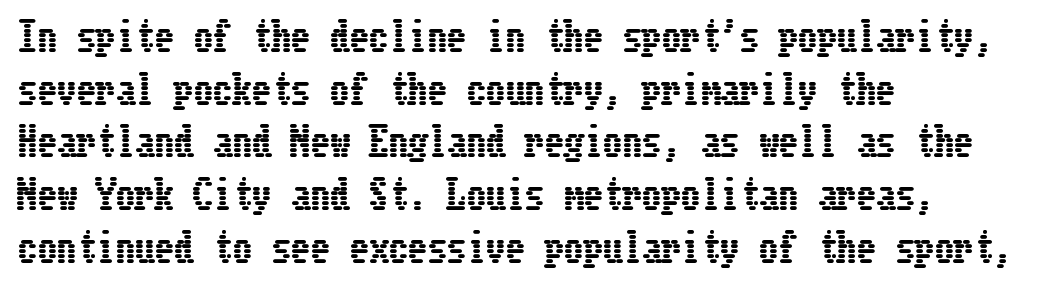
The image shows 39 px condensed type, upright; set left-aligned, normal line spacing (1.35x), normal letter spacing, not underlined; low stroke contrast and a medium x-height.
